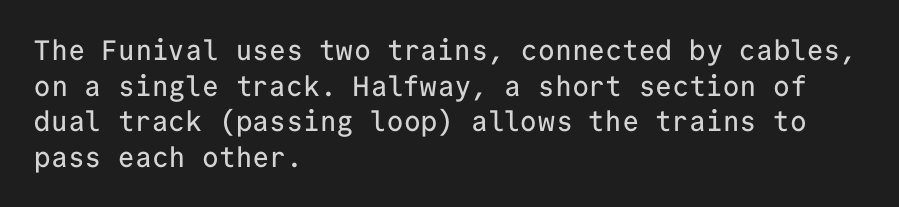
The image shows 28 px sans-serif type, upright, monospaced; set left-aligned, normal line spacing (1.27x), normal letter spacing, not underlined; low stroke contrast and a medium x-height.
